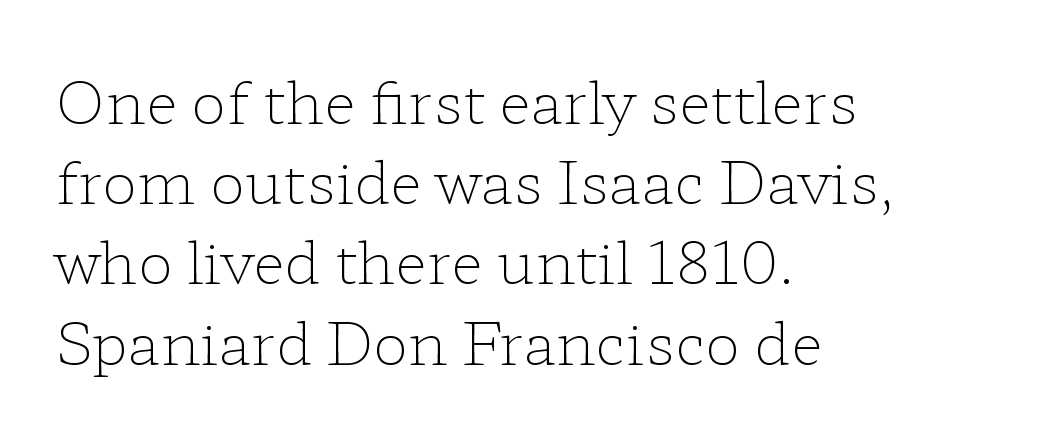
The image shows 59 px light, wide serif type, upright; set left-aligned, normal line spacing (1.36x), normal letter spacing, not underlined; low stroke contrast and a medium x-height.
